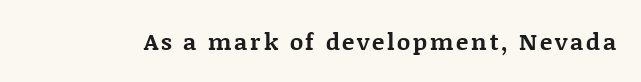
Q: Is the text bold? A: Yes.
Q: Is the text italic (slanted)? A: No, it is upright.
Q: Is the text underlined? A: No.
